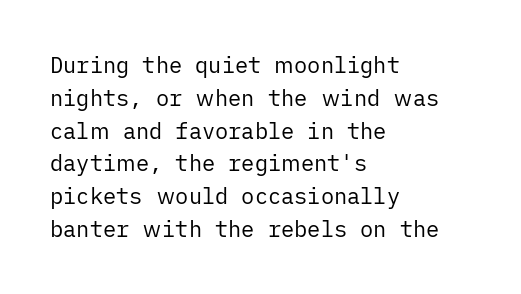
Descender tails drop into unmarked territory. Vertically, the passage feels balanced, rows spaced as you'd expect. The typesetter chose a ragged-right arrangement here. The typography opts for an upright posture over an oblique one. The rendering keeps characters at their native spacing. Stroke mass is kept to a normal reading level or below.
